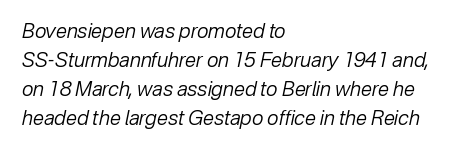
{"italic": "yes", "lean": "right", "slant_degrees": 12, "bold": "no", "underline": "no", "align": "left", "line_spacing": "normal", "line_spacing_ratio": 1.45, "letter_spacing": "normal", "letter_spacing_em": 0.0, "glyph_px": 20}
